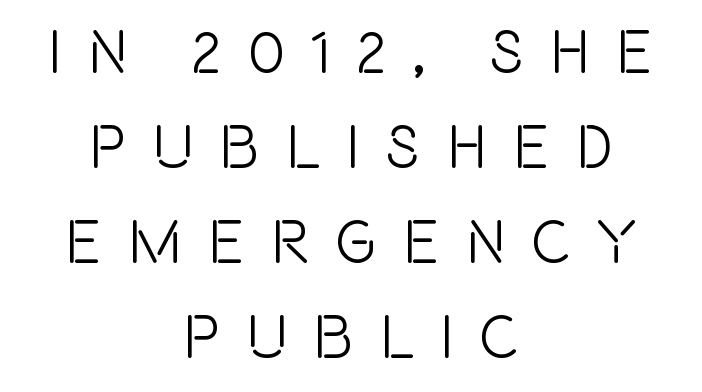
Varying glyph widths throughout — classic text-font behaviour. The letters stand upright; this is a roman face. The passage shown stacks its lines at a standard gap. Spacing between characters has been opened up far beyond the box default.
